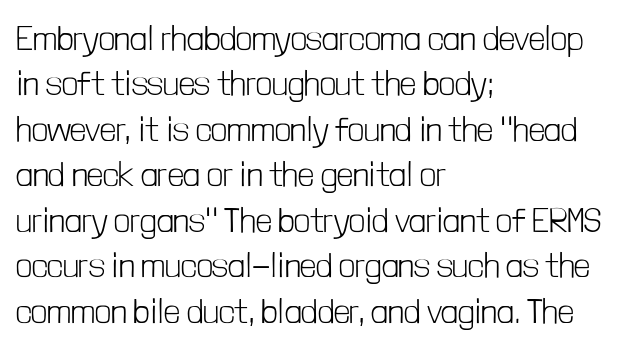
These lines are rendered in a variable-pitch font. Posture: vertical. The rag falls on the right side of this text block. The face looks like a standard text weight, possibly lighter.
